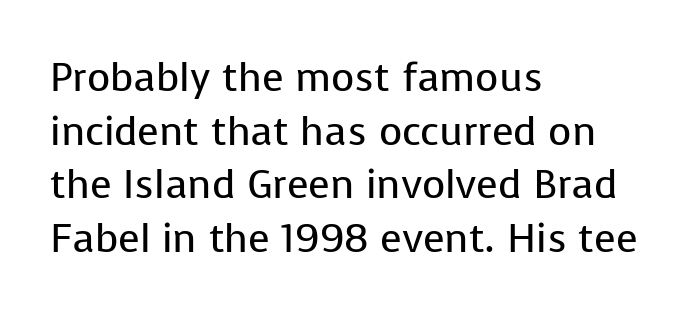
{"serif": "no", "italic": "no", "bold": "no", "weight": "regular", "width": "normal", "stroke_contrast": "low", "x_height": "medium", "monospaced": "no", "underline": "no", "align": "left", "line_spacing": "normal", "line_spacing_ratio": 1.34, "letter_spacing": "normal", "letter_spacing_em": 0.0, "glyph_px": 40}
